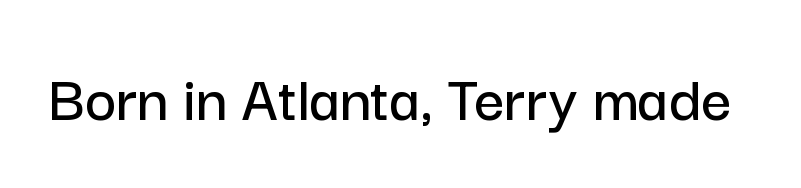
The image shows 67 px sans-serif type, upright; set normal letter spacing, not underlined; low stroke contrast and a medium x-height.
